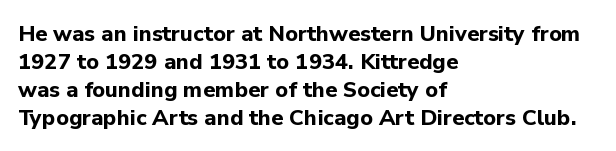
{"italic": "no", "bold": "yes", "underline": "no", "align": "left", "line_spacing": "normal", "line_spacing_ratio": 1.27, "letter_spacing": "normal", "letter_spacing_em": 0.0, "glyph_px": 22}
